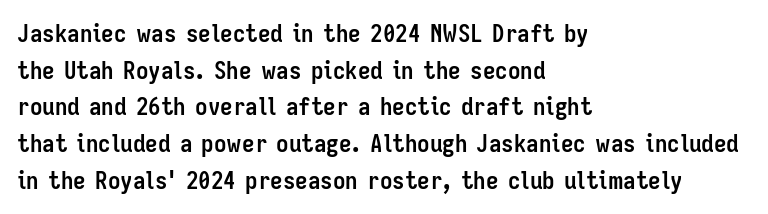
Compared with an ordinary text face, these strokes are far heavier — a full bold. Tall strokes in this sample are plumb rather than angled. Reading down the block, your eye returns to a fixed left position each line. The space directly below the letters is spotless. Leading matches the norm, producing a regular column. The type is set solid horizontally, with unmodified tracking.
